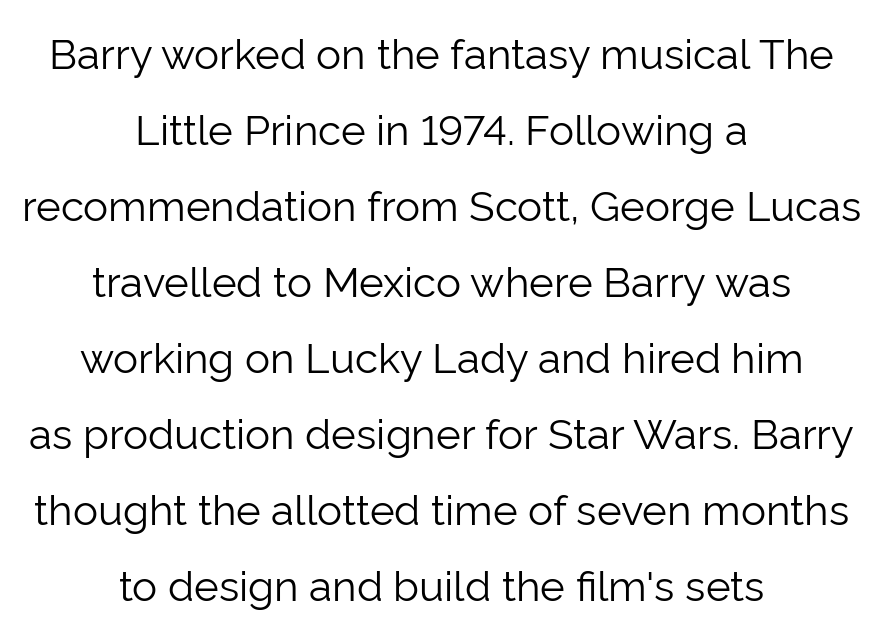
Casual observation: everything's sitting right in the middle. Between one letter and the next there's only the usual sliver of space. Words float on clear page, feet unadorned. This is roman type, the default non-slanted kind. A sans-serif font was chosen for this passage.
